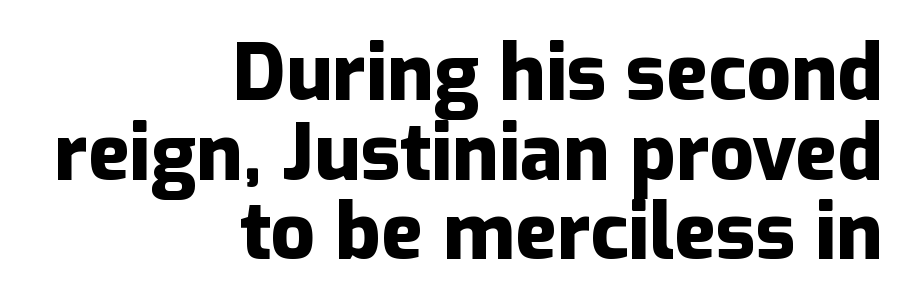
{"serif": "no", "italic": "no", "bold": "yes", "weight": "heavy", "width": "normal", "stroke_contrast": "low", "x_height": "medium", "monospaced": "no", "underline": "no", "align": "right", "line_spacing": "tight", "line_spacing_ratio": 1.02, "letter_spacing": "normal", "letter_spacing_em": 0.0, "glyph_px": 78}
